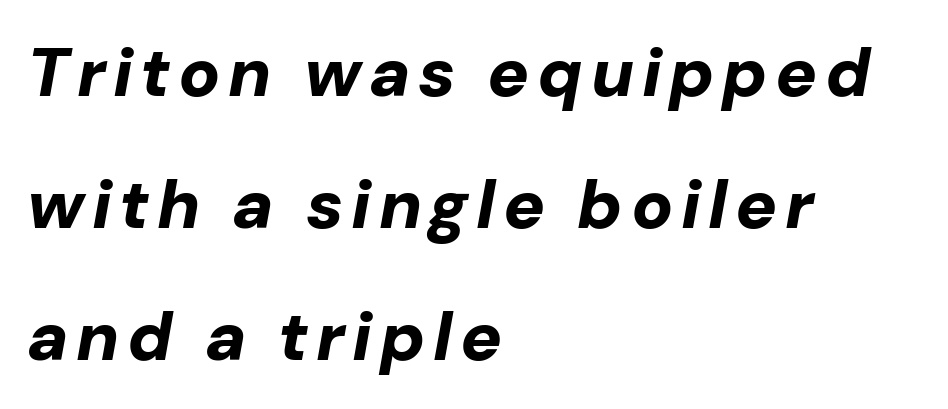
In terms of leading, this rendering errs on the spacious side. These lines are set flush left with a ragged right edge. The glyphs have the mass of a bold cut. This sample has the flowing, uneven cadence of proportional lettering.
